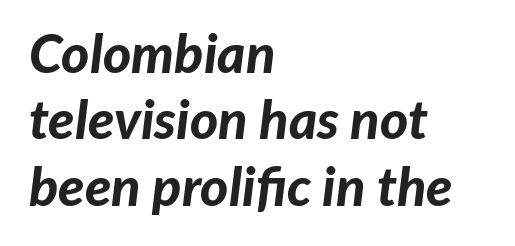
The image shows 54 px bold type, italic (leaning right); set left-aligned, line spacing 1.23x, normal letter spacing, not underlined; low stroke contrast and a medium x-height.
